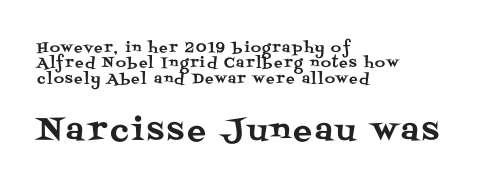
{"serif": "yes", "italic": "no", "width": "normal", "stroke_contrast": "medium", "x_height": "large", "monospaced": "no", "underline": "no", "align": "left", "line_spacing": "tight", "line_spacing_ratio": 1.09, "larger_block": "second", "size_ratio": 2.21, "glyph_px": 31}
